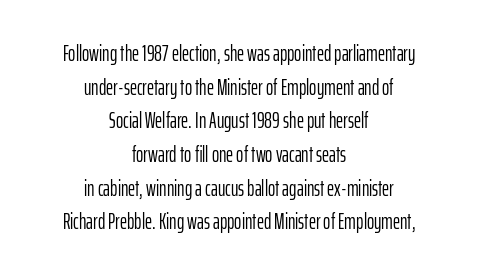
{"italic": "no", "bold": "no", "underline": "no", "align": "center", "line_spacing": "normal", "line_spacing_ratio": 1.53, "letter_spacing": "normal", "letter_spacing_em": 0.0, "glyph_px": 22}
